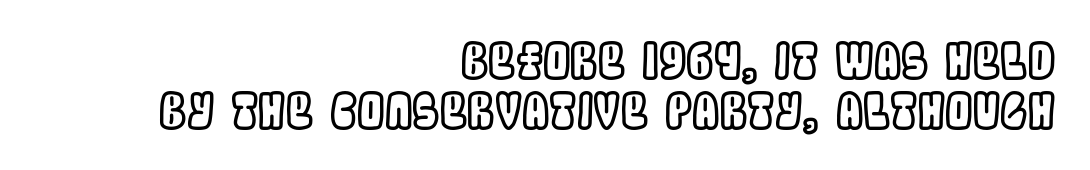
Cramped leading. Type without underlining. Reading down the block, your eye finds every line finishing at a fixed right position. It's the straight-up-and-down kind of type. What stands out about the letter spacing? Nothing — it is the standard amount. This sample has the flowing, uneven cadence of proportional lettering.
